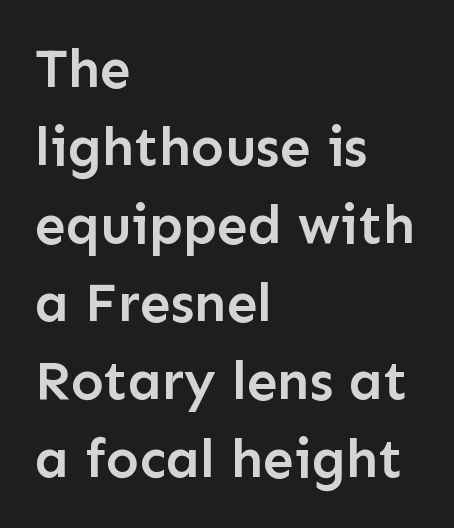
{"serif": "no", "italic": "no", "bold": "semi", "weight": "semibold", "width": "normal", "stroke_contrast": "low", "x_height": "medium", "monospaced": "no", "underline": "no", "align": "left", "line_spacing": "normal", "line_spacing_ratio": 1.42, "letter_spacing": "normal", "letter_spacing_em": 0.0, "glyph_px": 55}
